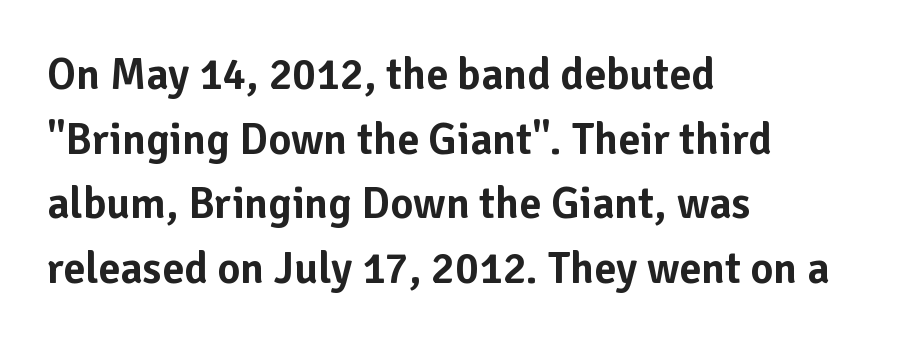
Q: Is the text italic (slanted)? A: No, it is upright.
Q: Is the typeface a serif or a sans-serif typeface? A: Sans-serif.
Q: Is the text underlined? A: No.
Q: How is the paragraph aligned? A: Left-aligned.
Q: Is the spacing between letters normal or unusually wide? A: Normal.
Q: Is the spacing between lines tight, normal or loose? A: Normal.
Q: Width (condensed, normal, or wide)? A: Normal.
Q: Stroke contrast? A: Low.
Q: x-height? A: Medium.
Q: Monospaced? A: No.
